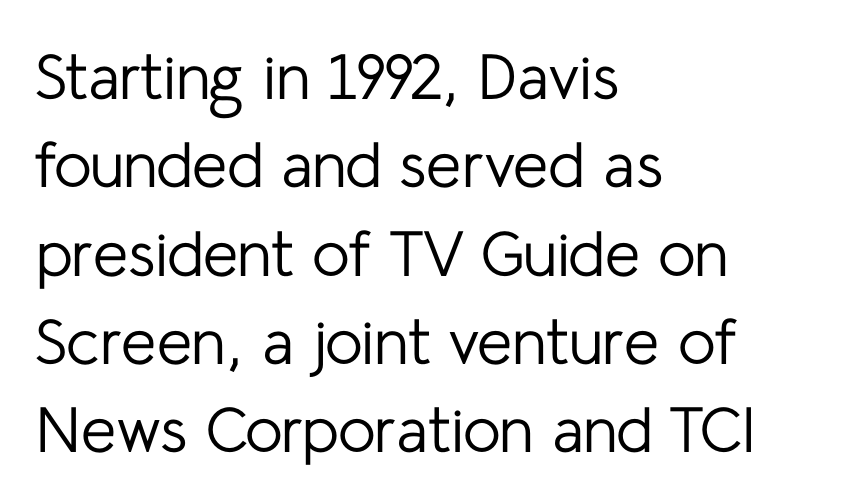
The image shows 64 px regular-weight sans-serif type, upright; set left-aligned, normal line spacing (1.38x), normal letter spacing, not underlined; low stroke contrast and a medium x-height.
